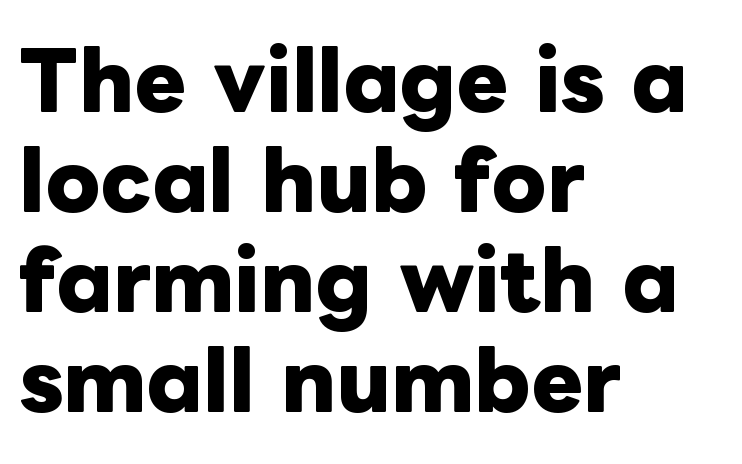
Q: Is the text bold? A: Yes.
Q: Is the text italic (slanted)? A: No, it is upright.
Q: Is the text underlined? A: No.
Q: How is the paragraph aligned? A: Left-aligned.
Q: Is the spacing between letters normal or unusually wide? A: Normal.
Q: Is the spacing between lines tight, normal or loose? A: Normal.
Q: Width (condensed, normal, or wide)? A: Normal.
Q: Stroke contrast? A: Low.
Q: x-height? A: Medium.
Q: Monospaced? A: No.
